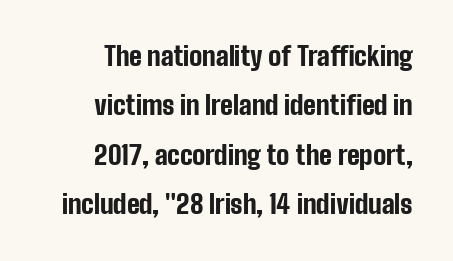
The image shows 26 px bold type, upright; set loose line spacing (1.9x), normal letter spacing, not underlined.
